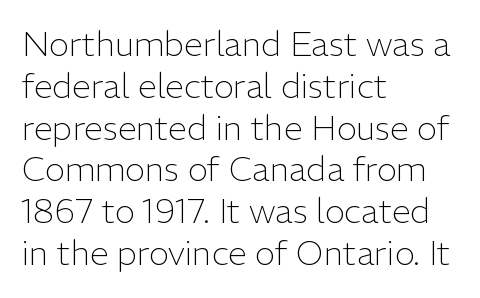
The image shows 34 px light sans-serif type, upright; set left-aligned, line spacing 1.23x, normal letter spacing, not underlined; low stroke contrast and a medium x-height.
